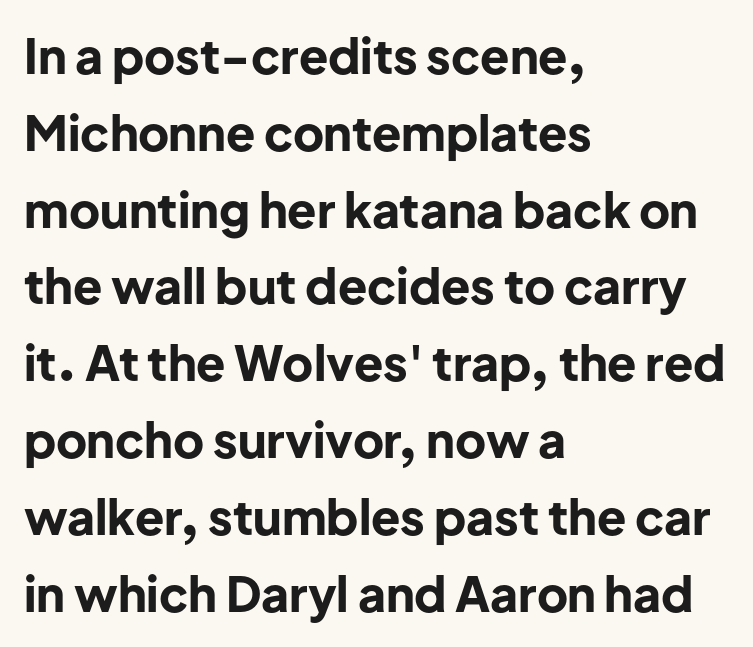
Students, this is bold: see how much ink each stroke carries. Line beginnings align vertically; line endings do not. This sample has the flowing, uneven cadence of proportional lettering. How are the letters spaced? Ordinarily, with no added tracking. Vertically, the passage feels balanced, rows spaced as you'd expect. The rendering shows plain stroke endings on the letterforms — a sans-serif design.
